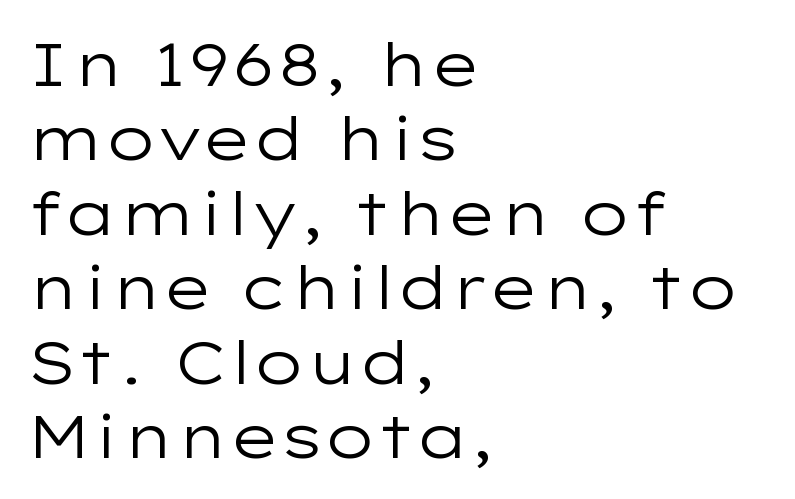
Q: Is the text bold? A: No.
Q: Is the text italic (slanted)? A: No, it is upright.
Q: Is the typeface a serif or a sans-serif typeface? A: Sans-serif.
Q: Is the text underlined? A: No.
Q: How is the paragraph aligned? A: Left-aligned.
Q: Is the spacing between letters normal or unusually wide? A: Normal.
Q: Width (condensed, normal, or wide)? A: Wide.
Q: Stroke contrast? A: Low.
Q: x-height? A: Medium.
Q: Monospaced? A: No.
